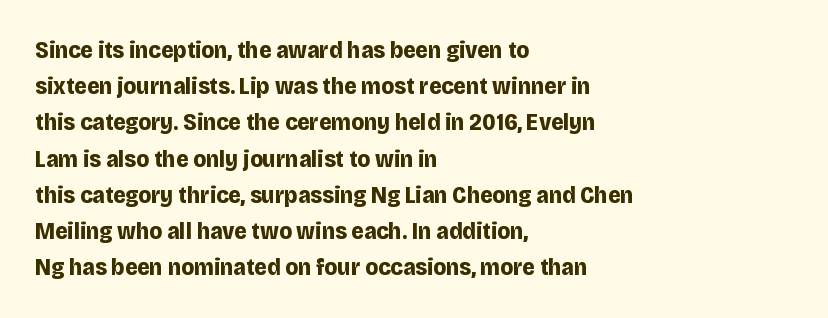
The vertical gap from one line to the next is medium. In terms of posture, this sample is upright. Look at the stroke-to-counter ratio: heavy, a bold. Clear beneath every line of the passage. Casual observation: everything's shoved over to the left. You could call the tracking neutral — neither tight nor loose.
